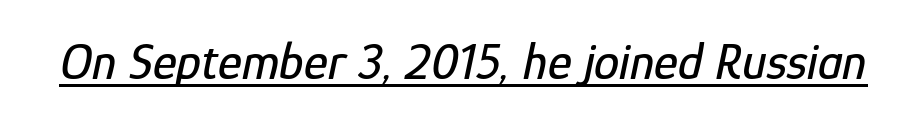
Varying glyph widths throughout — classic text-font behaviour. Characters follow at the spacing the type designer built in. Emphasis-style slanted type is in use. The rendering uses the underline text-decoration.
